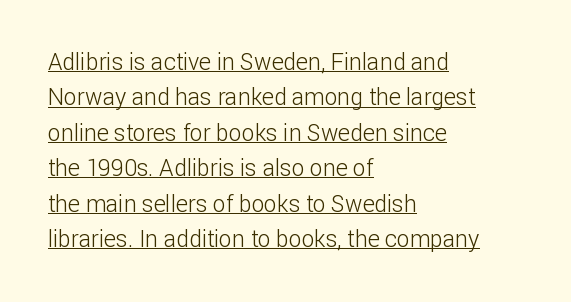
Q: Is the text bold? A: No.
Q: Is the text italic (slanted)? A: No, it is upright.
Q: Is the text underlined? A: Yes.
Q: How is the paragraph aligned? A: Left-aligned.
Q: Is the spacing between letters normal or unusually wide? A: Normal.
Q: Is the spacing between lines tight, normal or loose? A: Normal.
